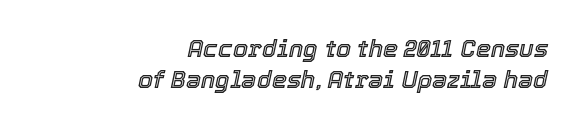
The image shows 24 px text type, italic (leaning right); set right-aligned, normal line spacing (1.3x), normal letter spacing, not underlined.
